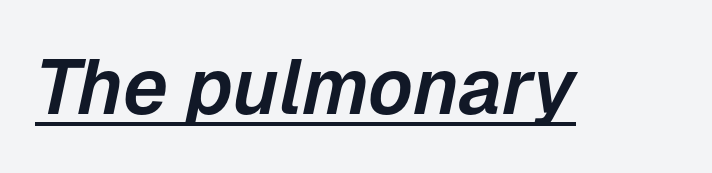
{"italic": "yes", "lean": "right", "slant_degrees": 12, "width": "normal", "stroke_contrast": "low", "x_height": "medium", "monospaced": "no", "underline": "yes", "letter_spacing": "normal", "letter_spacing_em": 0.0, "glyph_px": 78}
